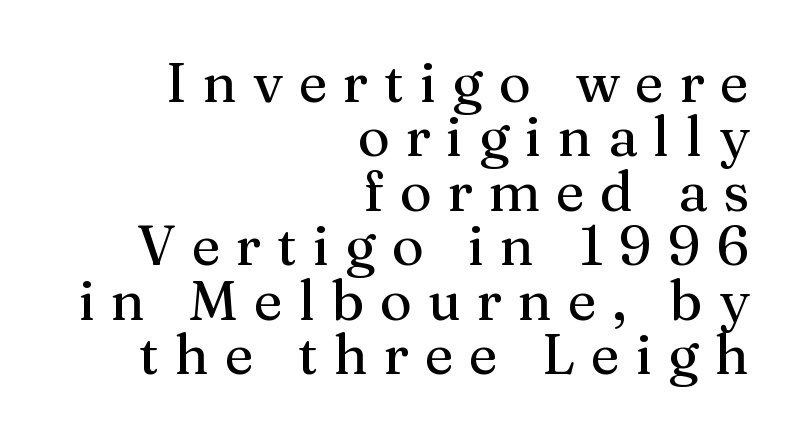
The image shows 55 px serif type, upright; set right-aligned, tight line spacing (0.99x), unusually wide letter spacing (+0.29 em), not underlined; medium stroke contrast and a medium x-height.
